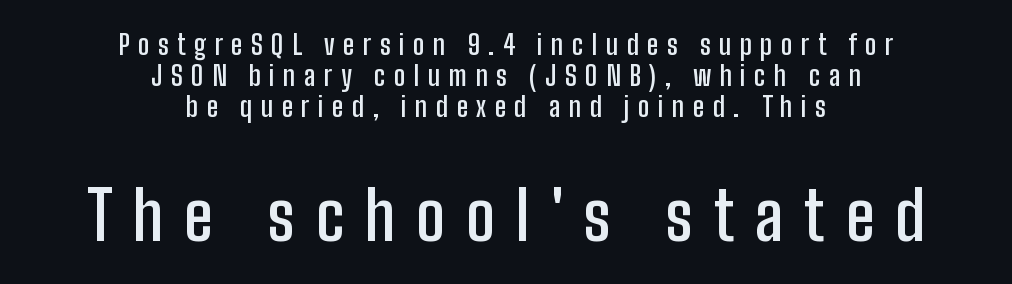
The image shows 67 px semibold, condensed sans-serif type, upright; set centered, tight line spacing (1.14x), unusually wide letter spacing (+0.31 em), not underlined; the second (bottom) block is 2.48x larger; low stroke contrast and a medium x-height.
